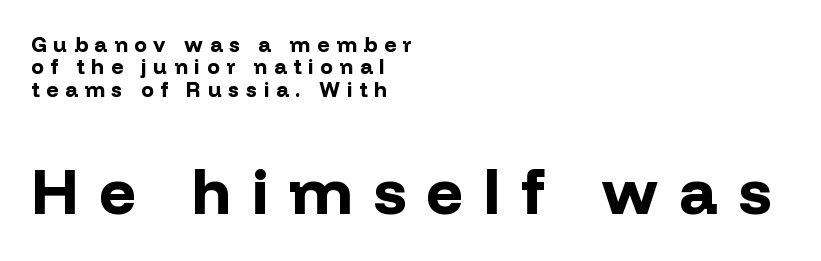
The image shows 64 px bold sans-serif type, upright; set left-aligned, tight line spacing (1.07x), unusually wide letter spacing (+0.32 em), not underlined; the second (bottom) block is 3.05x larger; low stroke contrast and a medium x-height.
